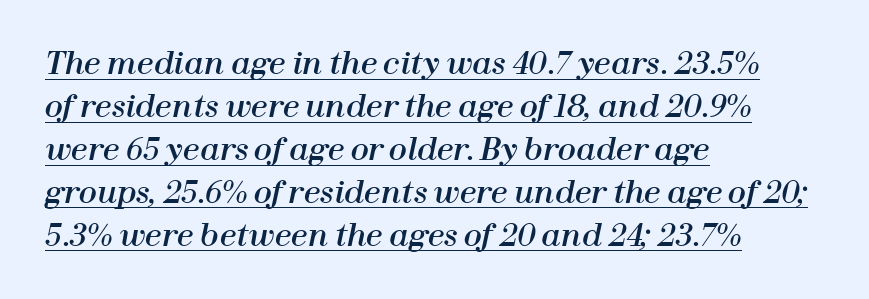
{"italic": "yes", "lean": "right", "slant_degrees": 12, "width": "normal", "stroke_contrast": "high", "x_height": "medium", "monospaced": "no", "underline": "yes", "align": "left", "line_spacing": "normal", "line_spacing_ratio": 1.43, "letter_spacing": "normal", "letter_spacing_em": 0.0, "glyph_px": 30}
